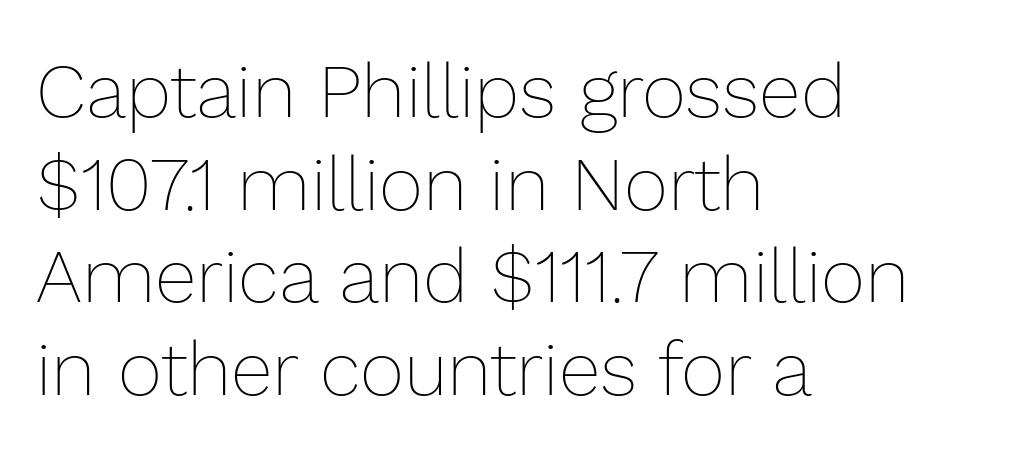
Weight: not bold — regular or lighter. Bare-footed words on every line. Do the characters align in a grid? No, the font is proportional. Reading down the block, your eye returns to a fixed left position each line.
